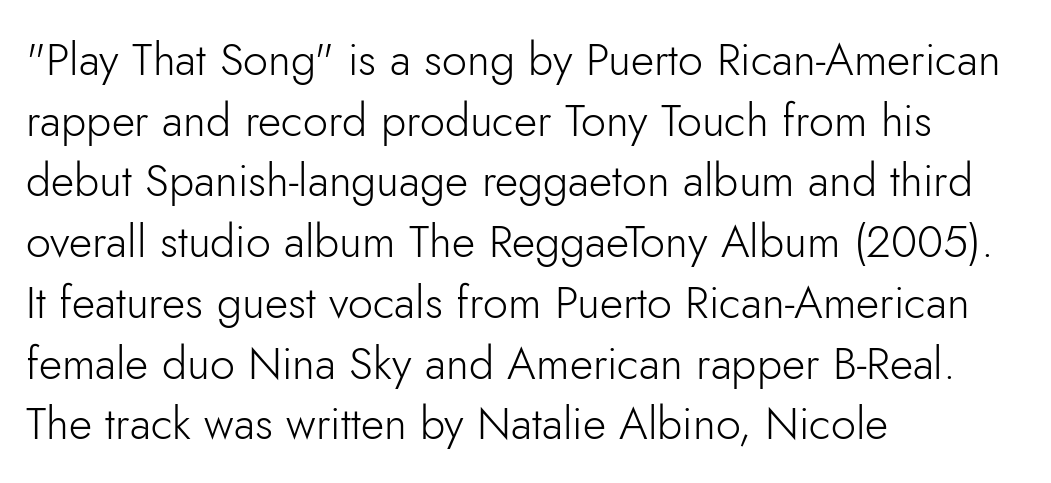
The line-height multiplier appears to be the usual default. Unlike italic type, these characters show no tilt at all. No extra tracking has been applied to these lines. No chunkiness to these letters — they're not bold. No word sits above an underline. Layout note: lines flush left.
